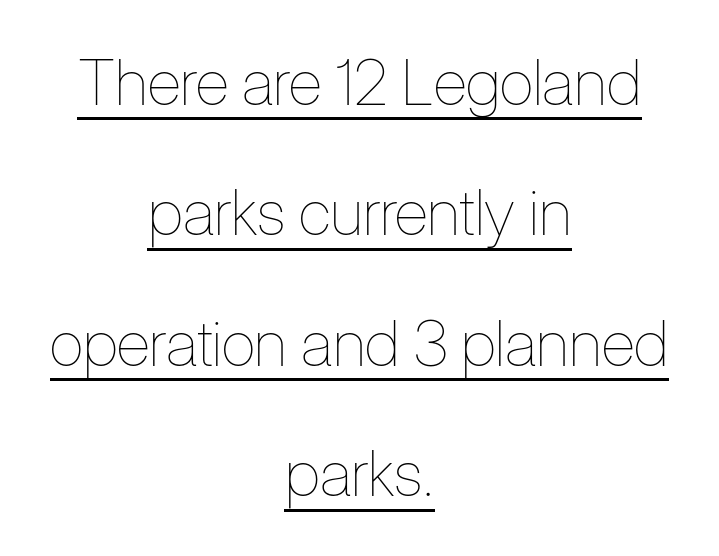
Does the copy run flush right? No — it is centered line by line. Every stem runs plumb, perpendicular to the baseline. These lines are rendered in a variable-pitch font. No chunkiness to these letters — they're not bold.
